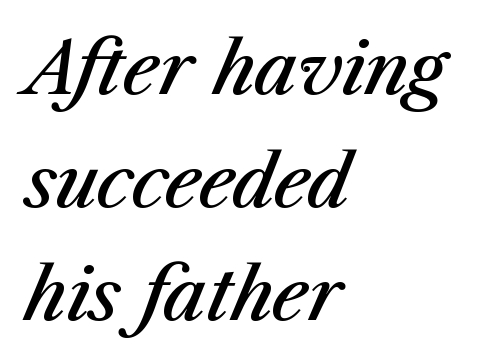
Students, this is semibold: more ink than regular, less than bold. The tracking reads as untouched default to a designer's eye. Type without underlining. Evenly set lines give the paragraph a standard silhouette. Is the type slanted? Yes — the strokes lean at a clear angle. Looks like regular typesetting: each glyph gets only the width it needs.
